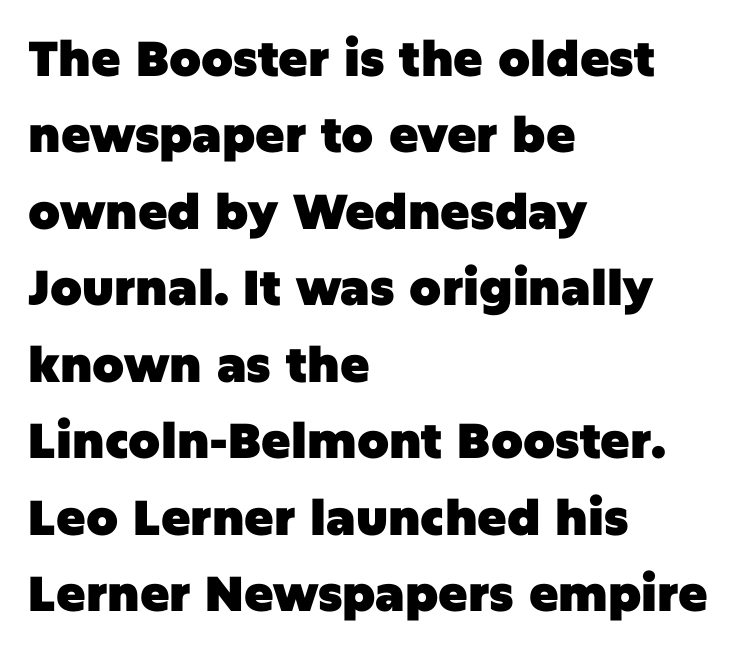
Q: Is the text bold? A: Yes.
Q: Is the text italic (slanted)? A: No, it is upright.
Q: Is the typeface a serif or a sans-serif typeface? A: Sans-serif.
Q: Is the text underlined? A: No.
Q: How is the paragraph aligned? A: Left-aligned.
Q: Is the spacing between letters normal or unusually wide? A: Normal.
Q: Is the spacing between lines tight, normal or loose? A: Normal.
Q: Width (condensed, normal, or wide)? A: Normal.
Q: Stroke contrast? A: Low.
Q: x-height? A: Large.
Q: Monospaced? A: No.
